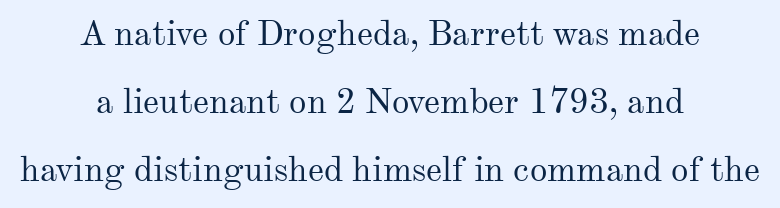
The image shows 35 px regular-weight serif type, upright; set centered, loose line spacing (1.95x), normal letter spacing, not underlined; medium stroke contrast and a small x-height.
